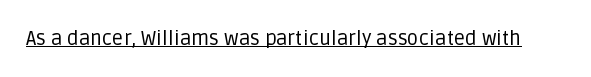
The image shows 20 px text type, upright; set normal letter spacing, underlined.
